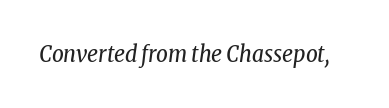
The image shows 23 px text type, italic (leaning right); set normal letter spacing, not underlined.
